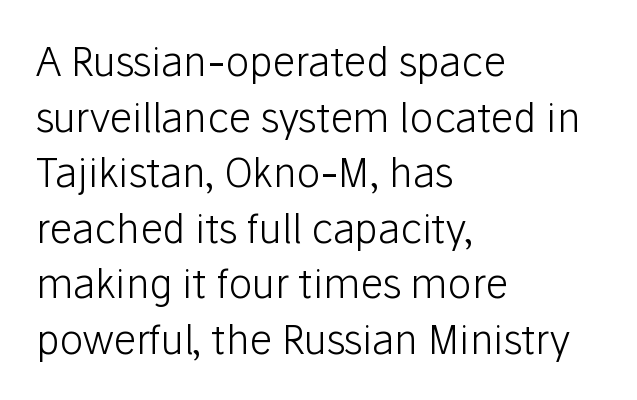
Posture: upright roman. Each stroke keeps to a modest, everyday thickness or less. The setting favours the left margin, as ordinary paragraphs usually do. Is this a sans? Yes — the strokes have no serifs. How are the letters spaced? Ordinarily, with no added tracking. Each new line begins a customary step beneath the previous one.
